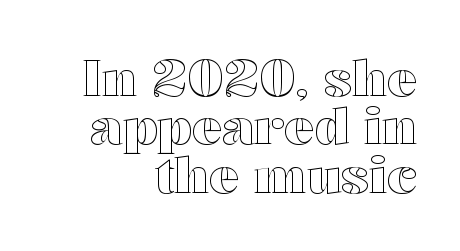
{"italic": "no", "width": "wide", "x_height": "medium", "monospaced": "no", "underline": "no", "align": "right", "line_spacing": "tight", "line_spacing_ratio": 0.97, "letter_spacing": "normal", "letter_spacing_em": 0.0, "glyph_px": 50}
